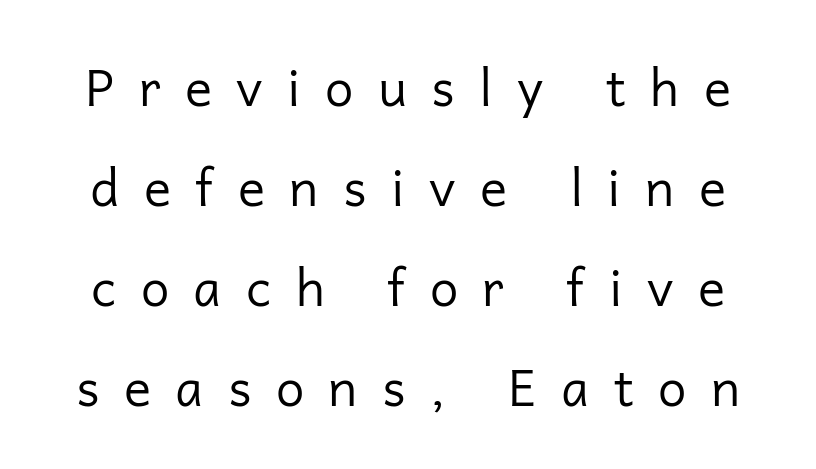
The specimen omits any rule beneath the text block's lines. If you measured baseline to baseline, you'd find a long distance. Note the varied advance widths — an 'i' is clearly narrower than an 'm'. The text was rendered using a sans face with plain stroke endings.
